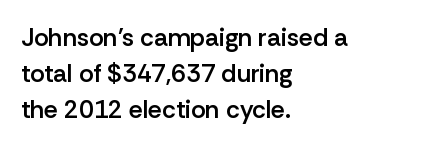
No italicization has been applied; the sample stays upright. How heavy is the stroke? Medium-heavy — a semibold, shy of bold. Default kerning and tracking; the words read as compact shapes. In CSS terms this would be text-align: left. Line spacing here is normal. The specimen omits any rule beneath the text block's lines.
